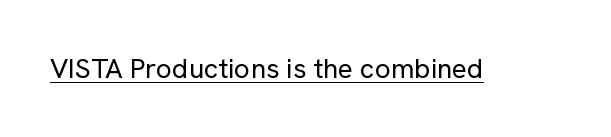
The image shows 28 px regular-weight sans-serif type, upright; set normal letter spacing, underlined; low stroke contrast and a medium x-height.
